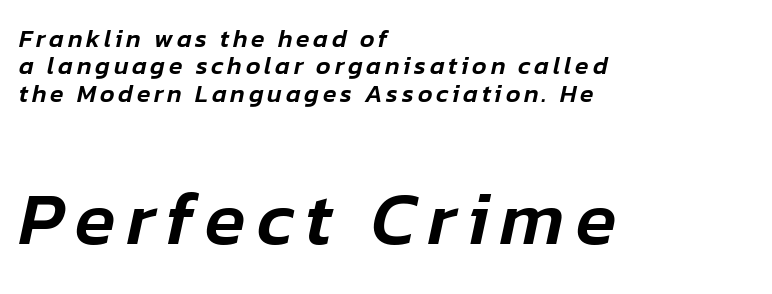
Which of the two is more prominent by size? The second, at the bottom. The passage shown is not underscored anywhere. The rendering uses a small line-height, squeezing the rows. This sample has the flowing, uneven cadence of proportional lettering. Does the copy run flush right? No — it runs flush left.
